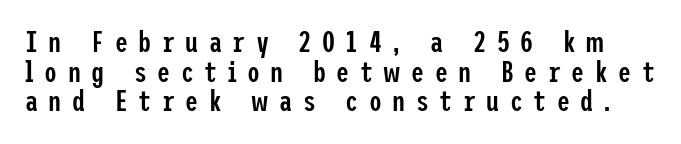
{"serif": "no", "italic": "no", "bold": "semi", "weight": "semibold", "width": "condensed", "stroke_contrast": "low", "x_height": "medium", "underline": "no", "line_spacing": "tight", "line_spacing_ratio": 1.02, "letter_spacing": "wide", "letter_spacing_em": 0.36, "glyph_px": 29}
